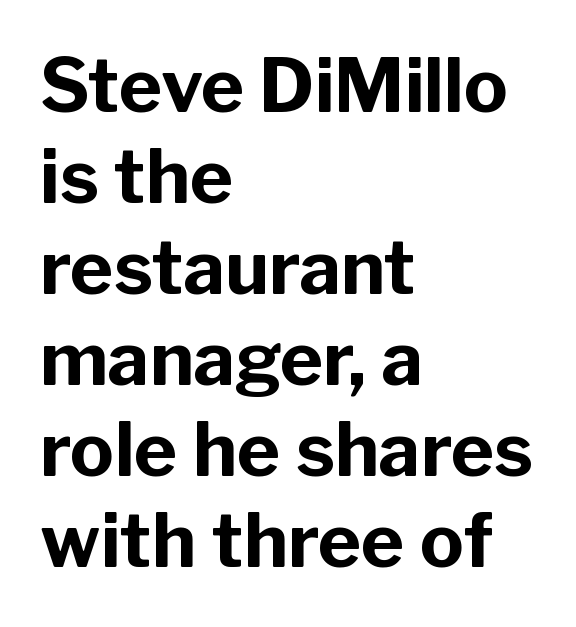
{"serif": "no", "italic": "no", "bold": "yes", "weight": "bold", "width": "normal", "stroke_contrast": "low", "x_height": "medium", "monospaced": "no", "underline": "no", "align": "left", "line_spacing_ratio": 1.23, "letter_spacing": "normal", "letter_spacing_em": 0.0, "glyph_px": 74}
